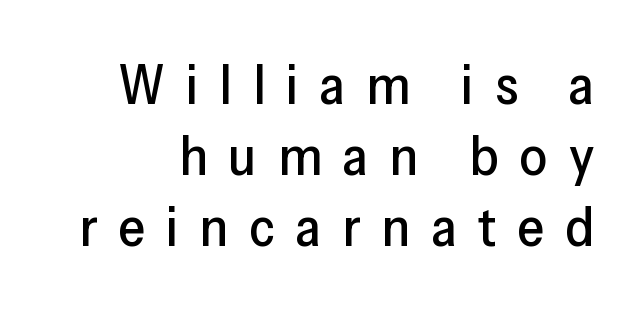
The image shows 55 px sans-serif type, upright; set normal line spacing (1.29x), unusually wide letter spacing (+0.38 em), not underlined; low stroke contrast and a medium x-height.
